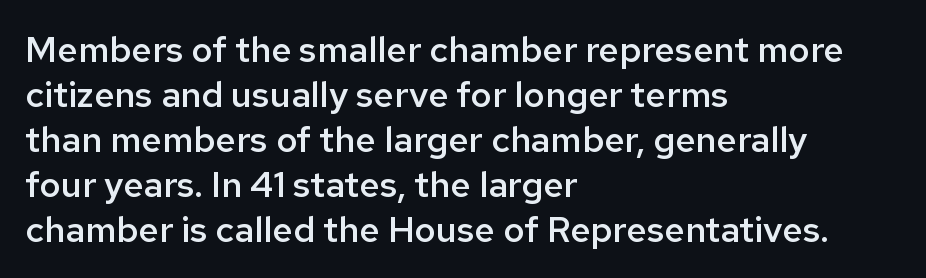
The image shows 36 px semibold sans-serif type, upright; set left-aligned, normal line spacing (1.25x), normal letter spacing, not underlined; low stroke contrast and a medium x-height.
